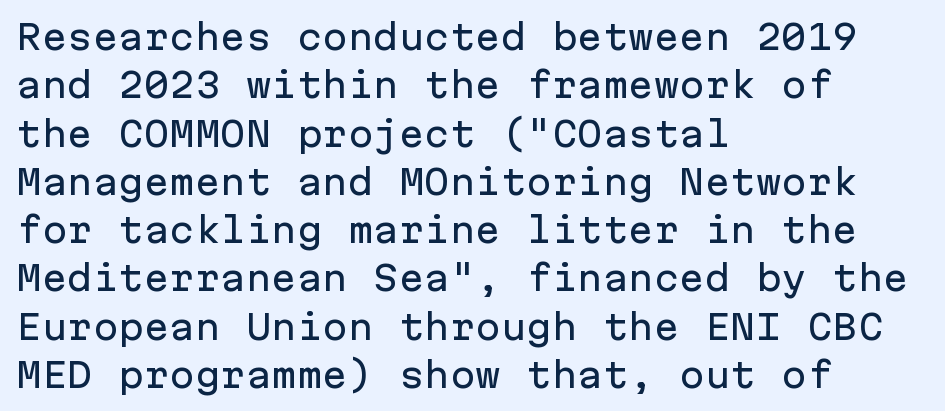
The image shows 34 px sans-serif type, upright, monospaced; set left-aligned, normal line spacing (1.42x), normal letter spacing, not underlined; low stroke contrast and a medium x-height.
